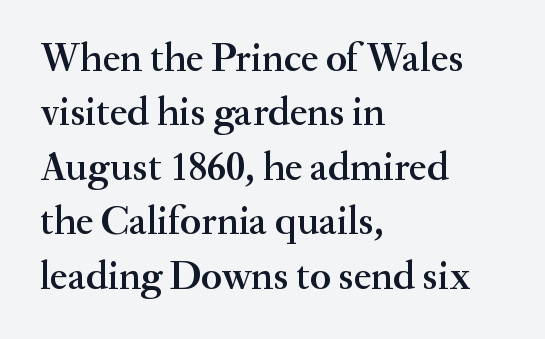
The image shows 40 px semibold serif type, upright; set left-aligned, normal line spacing (1.36x), normal letter spacing, not underlined; medium stroke contrast and a small x-height.
